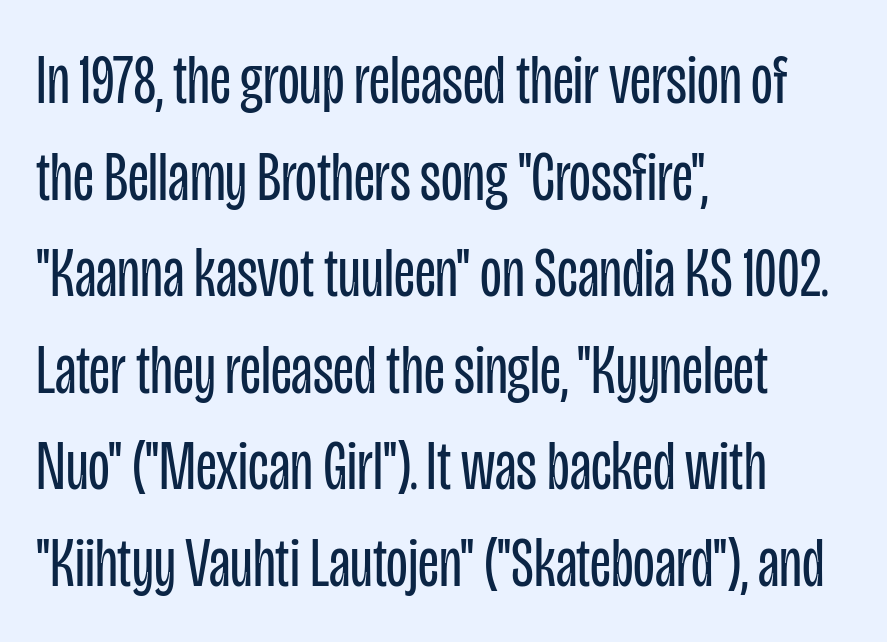
Think of a printed novel: that variable character pitch is what you see here. No extra tracking has been applied to these lines. Is there much room between lines? A standard amount, neither cramped nor airy. No italicization has been applied; the sample stays upright. Stroke terminals: plain, sans-serif. One-word summary of the alignment: left.
